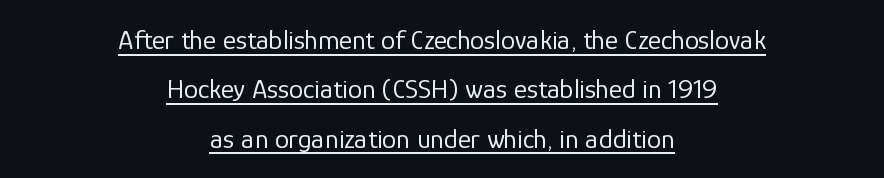
The image shows 28 px regular-weight sans-serif type, upright; set centered, line spacing 1.76x, normal letter spacing, underlined; low stroke contrast and a medium x-height.
